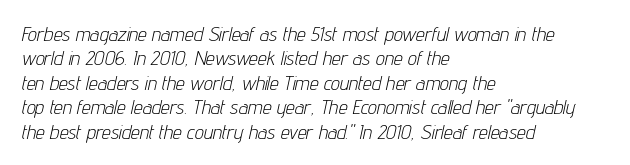
{"italic": "yes", "lean": "right", "slant_degrees": 12, "bold": "no", "underline": "no", "align": "left", "line_spacing_ratio": 1.22, "letter_spacing": "normal", "letter_spacing_em": 0.0, "glyph_px": 20}
